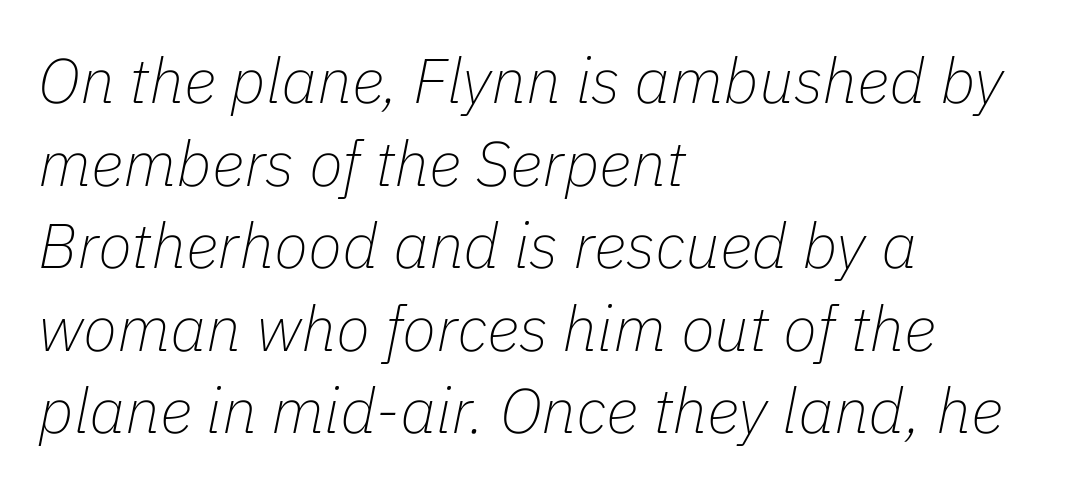
{"italic": "yes", "lean": "right", "slant_degrees": 11, "bold": "no", "weight": "thin", "width": "normal", "stroke_contrast": "low", "x_height": "medium", "monospaced": "no", "underline": "no", "align": "left", "line_spacing": "normal", "line_spacing_ratio": 1.31, "letter_spacing": "normal", "letter_spacing_em": 0.0, "glyph_px": 63}
